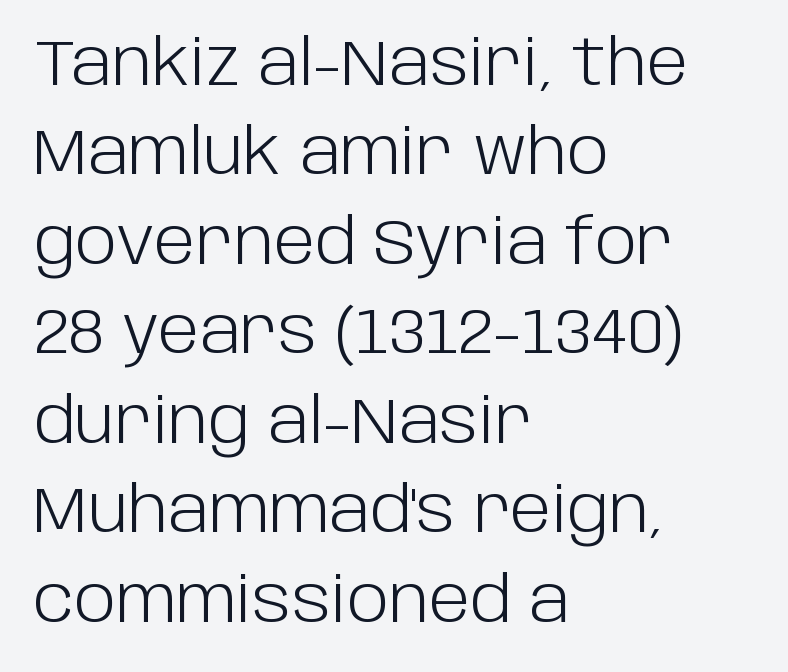
{"serif": "no", "italic": "no", "bold": "no", "weight": "light", "width": "normal", "stroke_contrast": "low", "x_height": "large", "monospaced": "no", "underline": "no", "align": "left", "line_spacing": "normal", "line_spacing_ratio": 1.42, "letter_spacing": "normal", "letter_spacing_em": 0.0, "glyph_px": 63}
